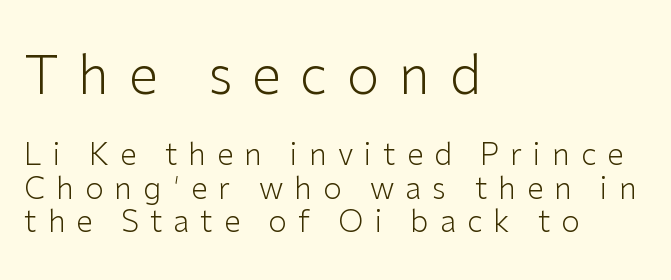
Q: Is the text bold? A: No.
Q: Is the text italic (slanted)? A: No, it is upright.
Q: Is the typeface a serif or a sans-serif typeface? A: Sans-serif.
Q: Is the text underlined? A: No.
Q: How is the paragraph aligned? A: Left-aligned.
Q: Is the spacing between letters normal or unusually wide? A: Unusually wide.
Q: Is the spacing between lines tight, normal or loose? A: Tight.
Q: Which block of text is set in a larger size, the first (top) or the second (bottom)? A: The first (top) one.
Q: Width (condensed, normal, or wide)? A: Normal.
Q: Stroke contrast? A: Low.
Q: x-height? A: Medium.
Q: Monospaced? A: No.
